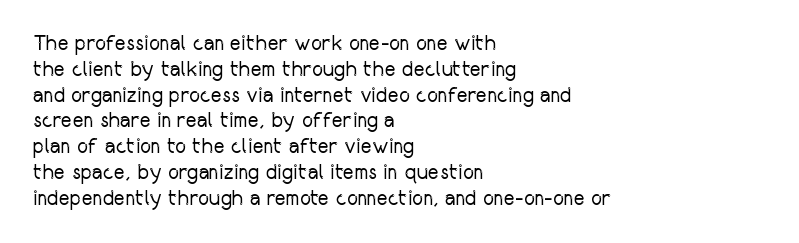
The image shows 21 px text type, upright; set left-aligned, line spacing 1.23x, normal letter spacing, not underlined.
